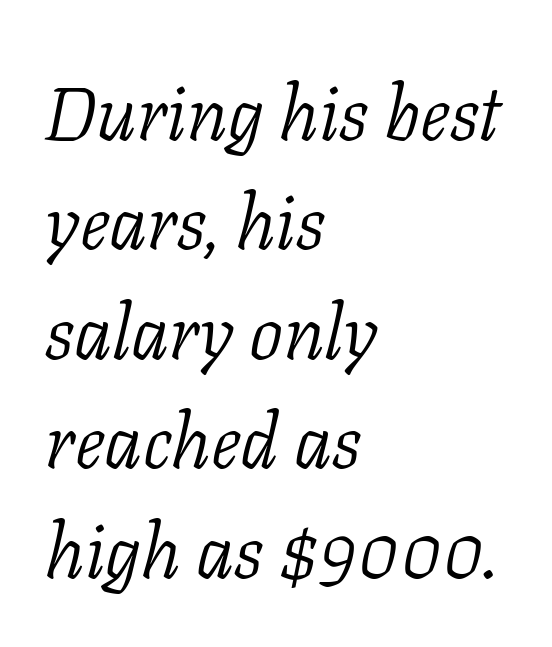
Q: Is the text bold? A: No.
Q: Is the text italic (slanted)? A: Yes, it leans right by about 11 degrees.
Q: Is the typeface a serif or a sans-serif typeface? A: Serif.
Q: Is the text underlined? A: No.
Q: How is the paragraph aligned? A: Left-aligned.
Q: Is the spacing between letters normal or unusually wide? A: Normal.
Q: Is the spacing between lines tight, normal or loose? A: Normal.
Q: Width (condensed, normal, or wide)? A: Normal.
Q: Stroke contrast? A: Low.
Q: x-height? A: Medium.
Q: Monospaced? A: No.
